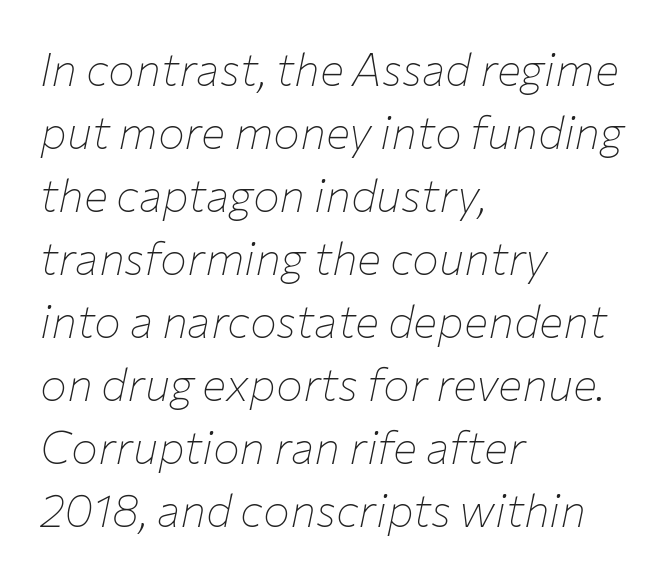
{"italic": "yes", "lean": "right", "slant_degrees": 12, "bold": "no", "weight": "thin", "width": "normal", "stroke_contrast": "low", "x_height": "medium", "monospaced": "no", "underline": "no", "align": "left", "line_spacing": "normal", "line_spacing_ratio": 1.4, "letter_spacing": "normal", "letter_spacing_em": 0.0, "glyph_px": 45}
